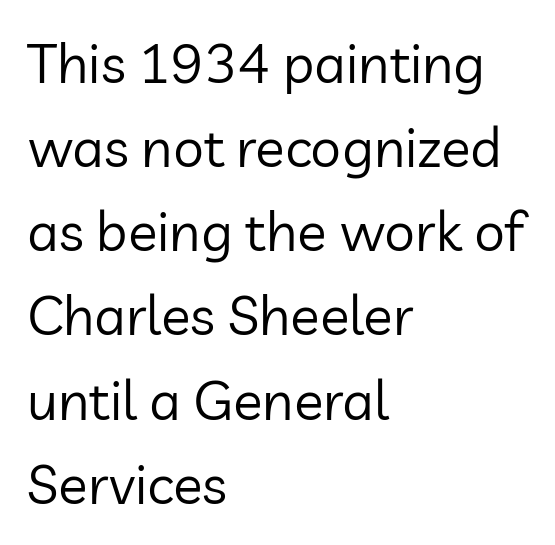
The image shows 55 px regular-weight sans-serif type, upright; set left-aligned, normal line spacing (1.53x), normal letter spacing, not underlined; low stroke contrast and a medium x-height.
